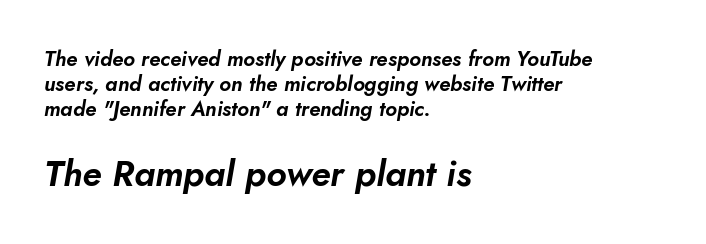
Q: Is the text italic (slanted)? A: Yes, it leans right by about 10 degrees.
Q: Is the text underlined? A: No.
Q: How is the paragraph aligned? A: Left-aligned.
Q: Is the spacing between letters normal or unusually wide? A: Normal.
Q: Which block of text is set in a larger size, the first (top) or the second (bottom)? A: The second (bottom) one.
Q: Width (condensed, normal, or wide)? A: Normal.
Q: Stroke contrast? A: Low.
Q: x-height? A: Small.
Q: Monospaced? A: No.
